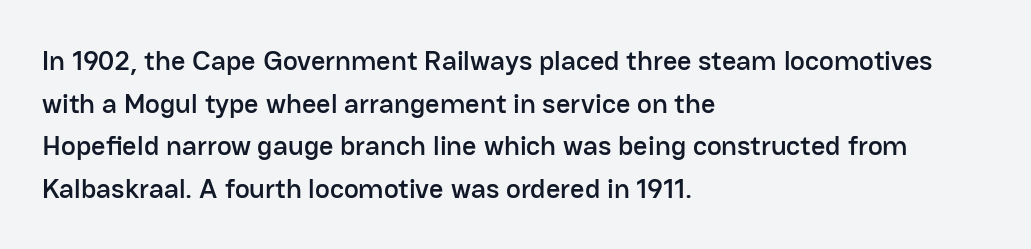
Q: Is the text italic (slanted)? A: No, it is upright.
Q: Is the typeface a serif or a sans-serif typeface? A: Sans-serif.
Q: Is the text underlined? A: No.
Q: How is the paragraph aligned? A: Left-aligned.
Q: Is the spacing between letters normal or unusually wide? A: Normal.
Q: Is the spacing between lines tight, normal or loose? A: Normal.
Q: Width (condensed, normal, or wide)? A: Normal.
Q: Stroke contrast? A: Low.
Q: x-height? A: Medium.
Q: Monospaced? A: No.
